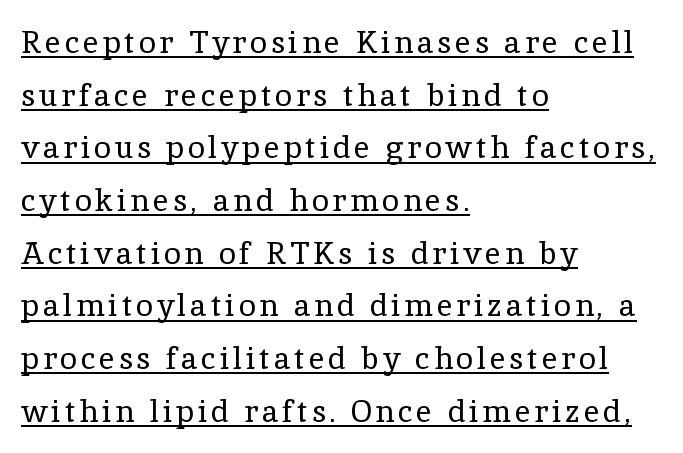
Proportional: the letters do not fall into vertical columns. The passage shown is underscored from start to finish. Posture: straight, roman, zero tilt. Line beginnings align vertically; line endings do not.
